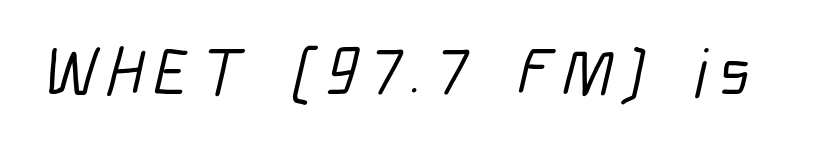
Q: Is the typeface a serif or a sans-serif typeface? A: Sans-serif.
Q: Is the text underlined? A: No.
Q: Width (condensed, normal, or wide)? A: Condensed.
Q: Stroke contrast? A: Low.
Q: x-height? A: Medium.
Q: Monospaced? A: No.
